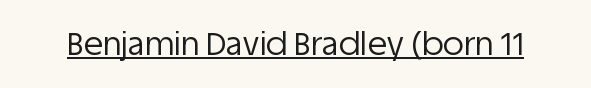
{"serif": "no", "italic": "no", "bold": "no", "weight": "regular", "width": "normal", "stroke_contrast": "low", "x_height": "large", "monospaced": "no", "underline": "yes", "letter_spacing": "normal", "letter_spacing_em": 0.0, "glyph_px": 32}
